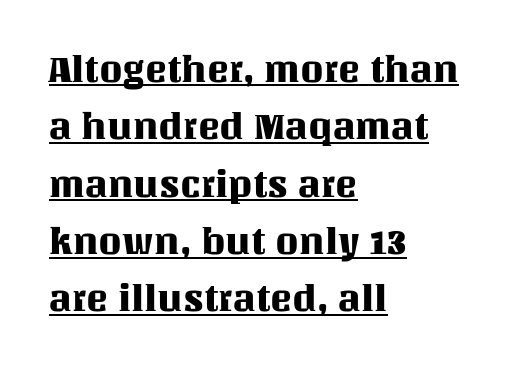
In terms of letterspacing, this is plain default setting. The lettering is marked with a stroke running underneath it. Is this a fixed-width face? No — the glyphs have proportional, varying widths. Italic? Not at all — the glyphs are vertical. All the whitespace from short lines collects on the right.
